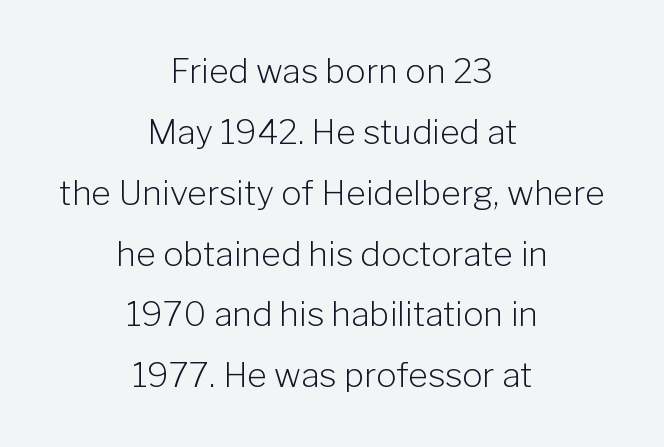
Q: Is the text bold? A: No.
Q: Is the text italic (slanted)? A: No, it is upright.
Q: Is the typeface a serif or a sans-serif typeface? A: Sans-serif.
Q: Is the text underlined? A: No.
Q: How is the paragraph aligned? A: Centered.
Q: Is the spacing between letters normal or unusually wide? A: Normal.
Q: Width (condensed, normal, or wide)? A: Normal.
Q: Stroke contrast? A: Low.
Q: x-height? A: Medium.
Q: Monospaced? A: No.
